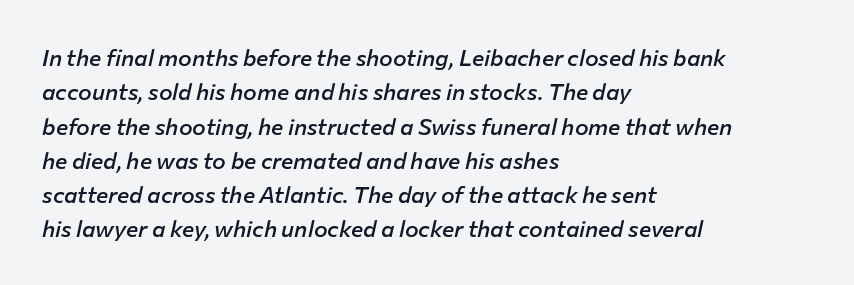
The image shows 23 px text type, italic (leaning right); set left-aligned, normal line spacing (1.49x), normal letter spacing, not underlined.
